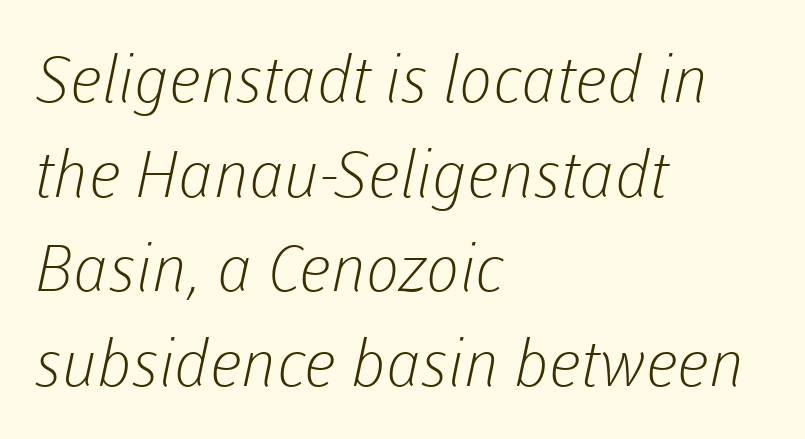
{"serif": "no", "bold": "no", "weight": "light", "width": "normal", "stroke_contrast": "low", "x_height": "medium", "monospaced": "no", "underline": "no", "align": "left", "line_spacing": "normal", "line_spacing_ratio": 1.48, "letter_spacing": "normal", "letter_spacing_em": 0.0, "glyph_px": 64}
